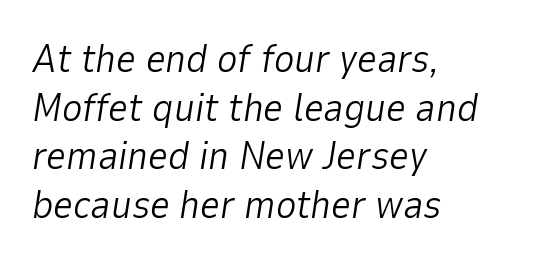
Q: Is the text bold? A: No.
Q: Is the text italic (slanted)? A: Yes, it leans right by about 9 degrees.
Q: Is the text underlined? A: No.
Q: How is the paragraph aligned? A: Left-aligned.
Q: Is the spacing between letters normal or unusually wide? A: Normal.
Q: Is the spacing between lines tight, normal or loose? A: Normal.
Q: Width (condensed, normal, or wide)? A: Normal.
Q: Stroke contrast? A: Low.
Q: x-height? A: Medium.
Q: Monospaced? A: No.
